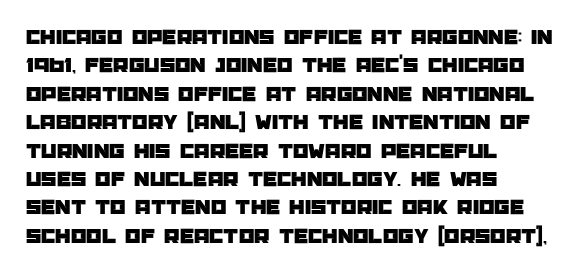
Does extra space separate the letters? No, they use regular spacing. Rows of type keep a routine distance in the vertical direction. Descender tails drop into unmarked territory. No italicization has been applied; the sample stays upright.
